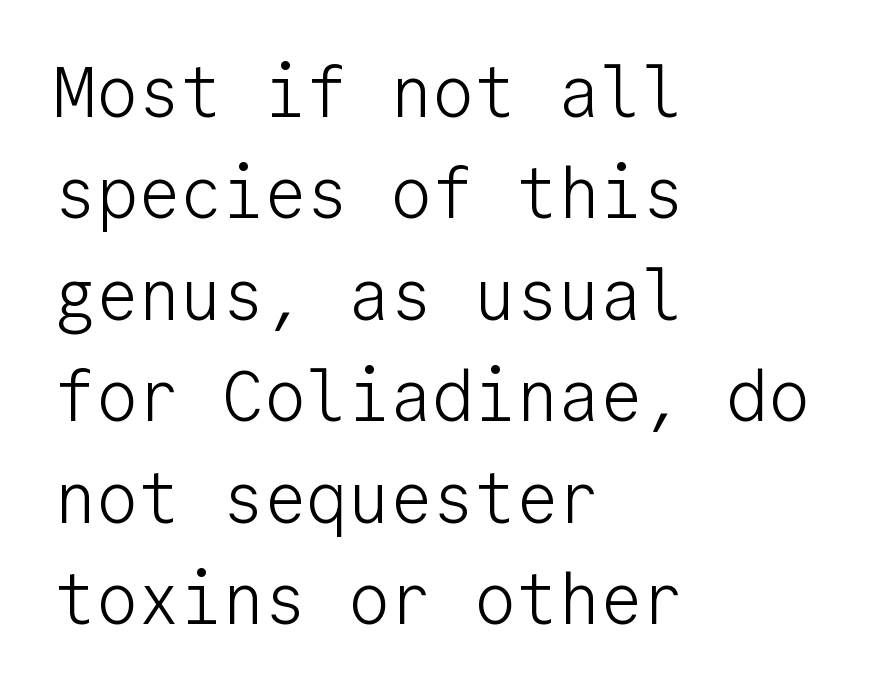
{"serif": "no", "italic": "no", "bold": "no", "weight": "light", "width": "normal", "stroke_contrast": "low", "x_height": "medium", "monospaced": "yes", "underline": "no", "align": "left", "line_spacing": "normal", "line_spacing_ratio": 1.45, "letter_spacing": "normal", "letter_spacing_em": 0.0, "glyph_px": 70}
